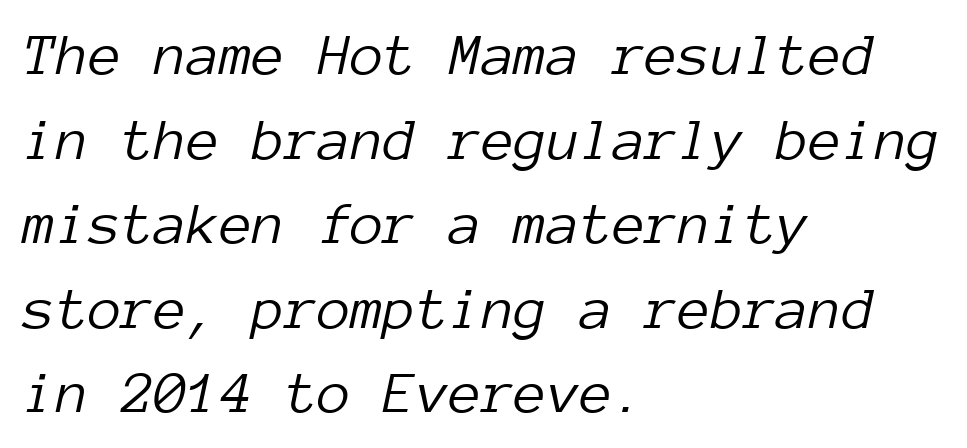
These lines are set flush left with a ragged right edge. Rule under the text: the space is simply empty. Monospaced: the letters line up in strict vertical columns. In terms of posture, this sample is oblique.
